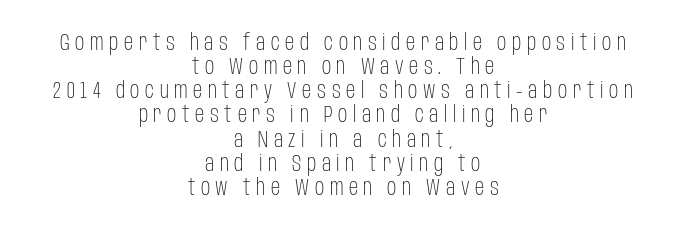
{"italic": "no", "bold": "no", "underline": "no", "align": "center", "line_spacing": "tight", "line_spacing_ratio": 1.05, "letter_spacing": "wide", "letter_spacing_em": 0.24, "glyph_px": 23}
